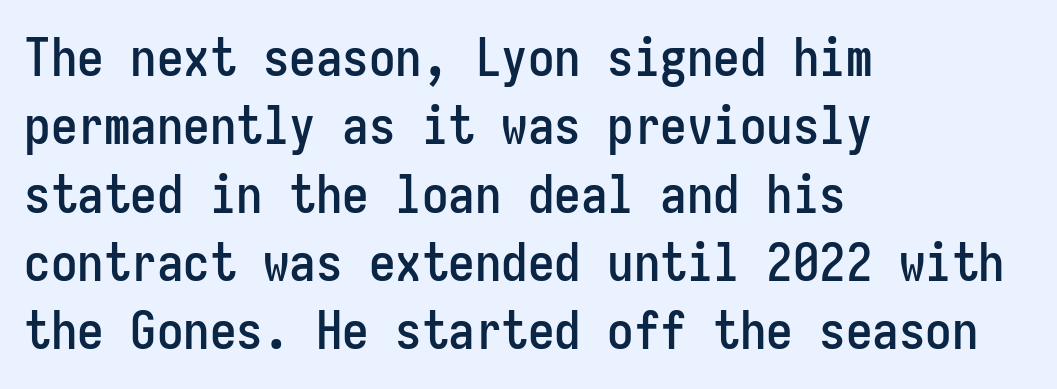
Q: Is the text italic (slanted)? A: No, it is upright.
Q: Is the typeface a serif or a sans-serif typeface? A: Sans-serif.
Q: Is the text underlined? A: No.
Q: How is the paragraph aligned? A: Left-aligned.
Q: Is the spacing between letters normal or unusually wide? A: Normal.
Q: Is the spacing between lines tight, normal or loose? A: Normal.
Q: Width (condensed, normal, or wide)? A: Condensed.
Q: Stroke contrast? A: Low.
Q: x-height? A: Medium.
Q: Monospaced? A: Yes.
